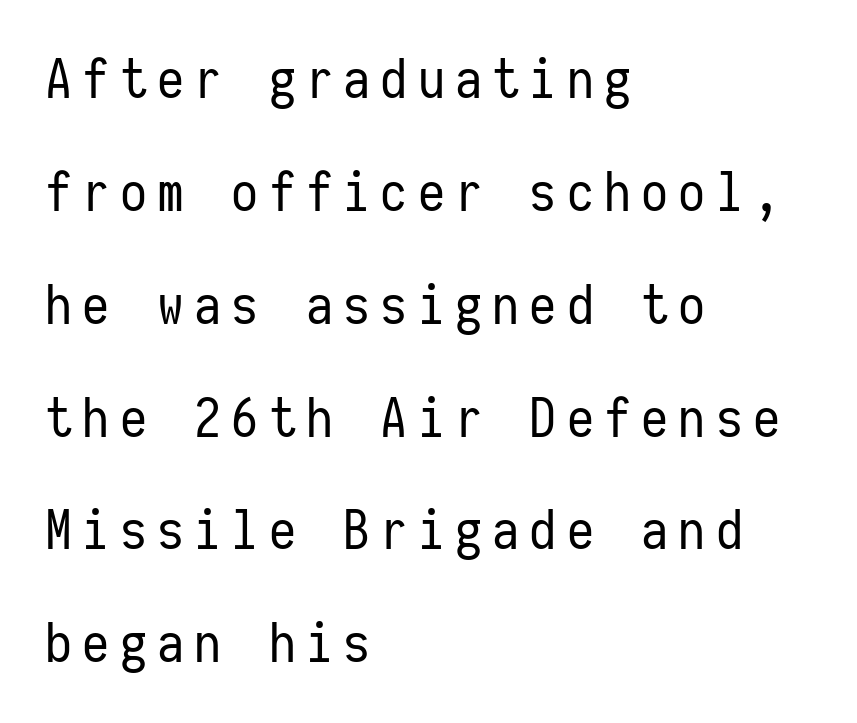
No feet cap the strokes, marking this as sans-serif type. Regarding leading, the lines here are spaced well apart. Stem width sits at or under what a default text font uses. These lines are rendered in a fixed-pitch font. Rendered with straight, roman letterforms.
